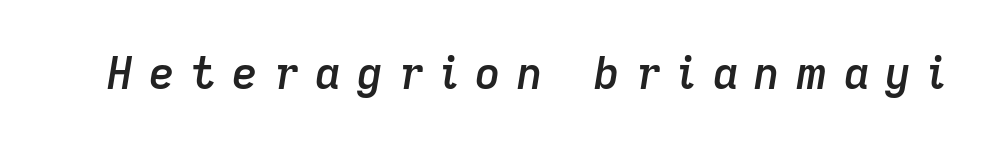
{"italic": "yes", "lean": "right", "slant_degrees": 9, "bold": "semi", "weight": "semibold", "width": "normal", "stroke_contrast": "low", "x_height": "medium", "monospaced": "no", "underline": "no", "letter_spacing": "wide", "letter_spacing_em": 0.37, "glyph_px": 44}
